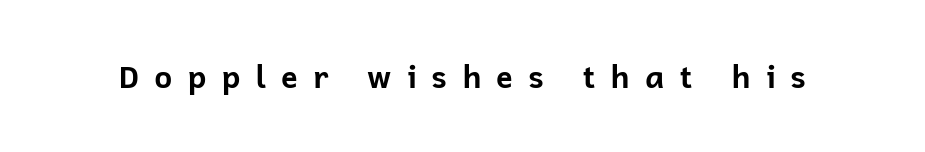
{"serif": "no", "italic": "no", "bold": "yes", "weight": "bold", "width": "normal", "stroke_contrast": "low", "x_height": "medium", "monospaced": "no", "underline": "no", "letter_spacing": "wide", "letter_spacing_em": 0.46, "glyph_px": 31}
